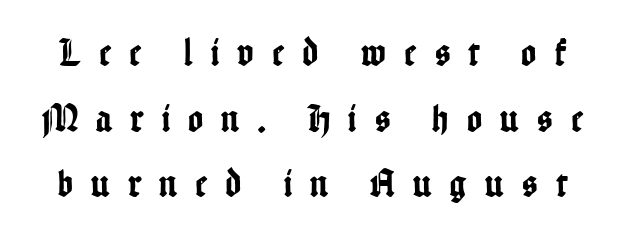
{"serif": "no", "italic": "no", "width": "condensed", "stroke_contrast": "low", "x_height": "medium", "monospaced": "no", "underline": "no", "line_spacing": "normal", "line_spacing_ratio": 1.64, "letter_spacing": "wide", "letter_spacing_em": 0.46, "glyph_px": 40}
